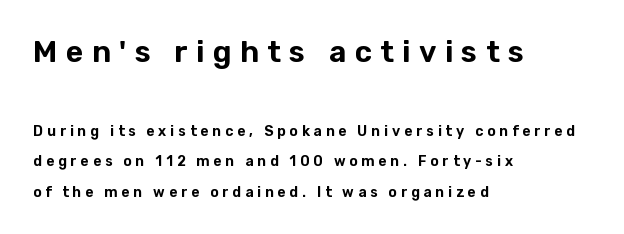
Q: Is the text italic (slanted)? A: No, it is upright.
Q: Is the typeface a serif or a sans-serif typeface? A: Sans-serif.
Q: Is the text underlined? A: No.
Q: How is the paragraph aligned? A: Left-aligned.
Q: Is the spacing between letters normal or unusually wide? A: Unusually wide.
Q: Is the spacing between lines tight, normal or loose? A: Loose.
Q: Which block of text is set in a larger size, the first (top) or the second (bottom)? A: The first (top) one.
Q: Width (condensed, normal, or wide)? A: Normal.
Q: Stroke contrast? A: Low.
Q: x-height? A: Medium.
Q: Monospaced? A: No.
